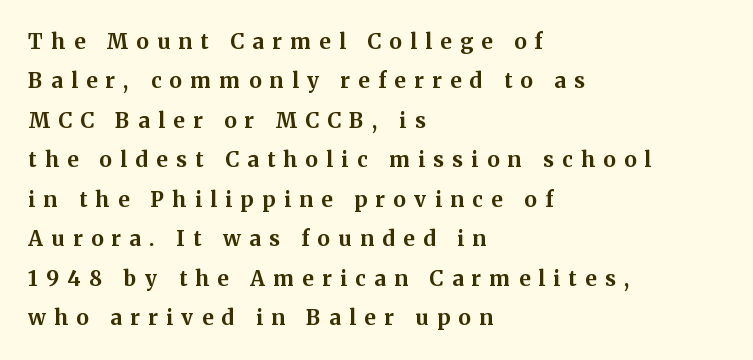
The image shows 21 px bold type, upright; set left-aligned, line spacing 1.88x, unusually wide letter spacing (+0.4 em), not underlined.
